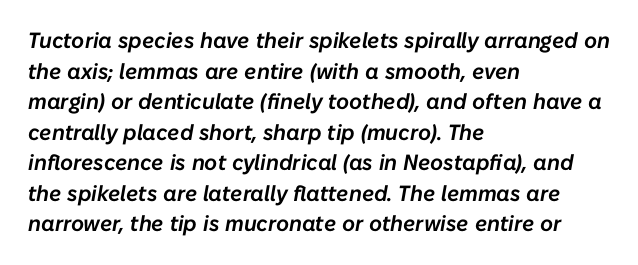
Q: Is the text italic (slanted)? A: Yes, it leans right by about 10 degrees.
Q: Is the text underlined? A: No.
Q: How is the paragraph aligned? A: Left-aligned.
Q: Is the spacing between letters normal or unusually wide? A: Normal.
Q: Is the spacing between lines tight, normal or loose? A: Normal.
